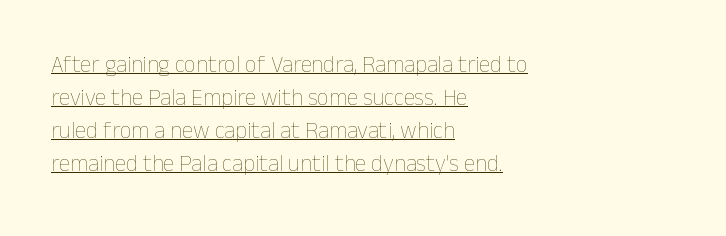
The image shows 23 px text type, upright; set left-aligned, normal line spacing (1.43x), normal letter spacing, underlined.
